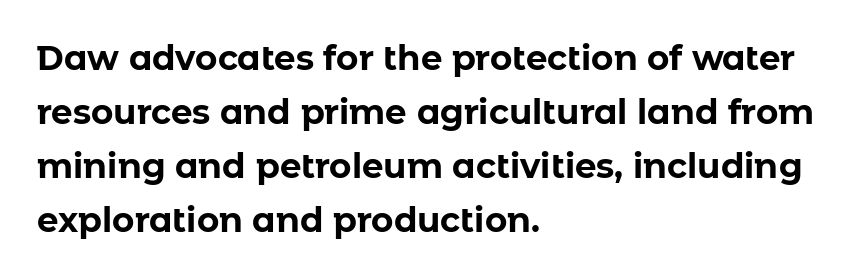
The image shows 34 px bold sans-serif type, upright; set left-aligned, normal line spacing (1.59x), normal letter spacing, not underlined; low stroke contrast and a medium x-height.
